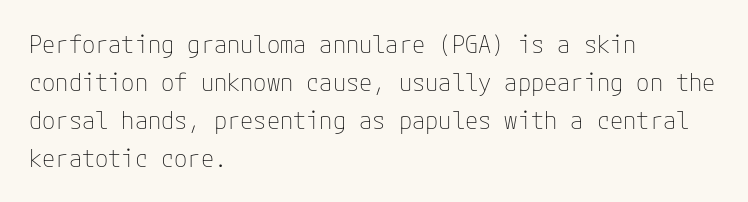
{"italic": "no", "bold": "no", "underline": "no", "align": "left", "line_spacing": "normal", "line_spacing_ratio": 1.58, "letter_spacing": "normal", "letter_spacing_em": 0.0, "glyph_px": 24}
